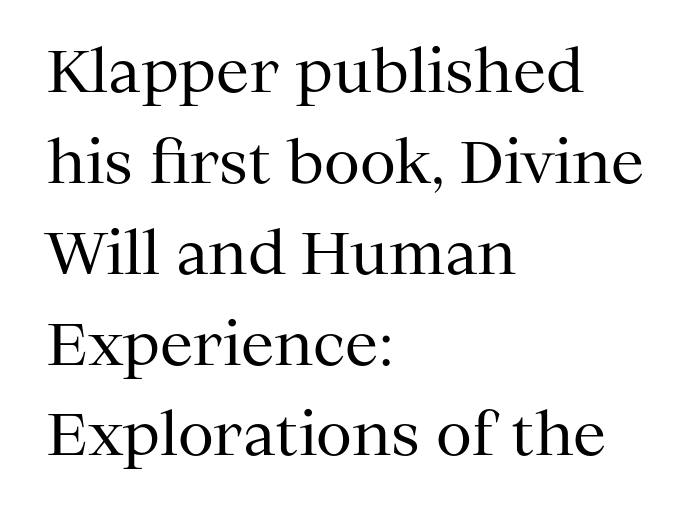
Q: Is the text bold? A: No.
Q: Is the text italic (slanted)? A: No, it is upright.
Q: Is the typeface a serif or a sans-serif typeface? A: Serif.
Q: Is the text underlined? A: No.
Q: How is the paragraph aligned? A: Left-aligned.
Q: Is the spacing between letters normal or unusually wide? A: Normal.
Q: Is the spacing between lines tight, normal or loose? A: Normal.
Q: Width (condensed, normal, or wide)? A: Normal.
Q: Stroke contrast? A: Medium.
Q: x-height? A: Medium.
Q: Monospaced? A: No.
